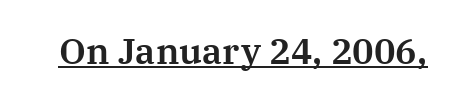
The image shows 36 px serif type, upright; set normal letter spacing, underlined; medium stroke contrast and a medium x-height.
